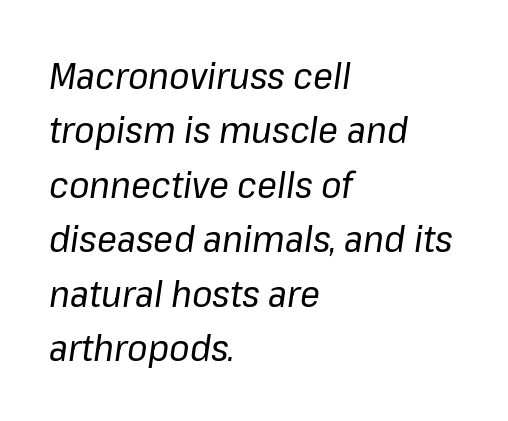
The letters look calm and open, with moderate or lighter stems. This sample has the flowing, uneven cadence of proportional lettering. The gap between lines stays unmarked. Is the type slanted? Yes — the strokes lean at a clear angle. Honestly, the row spacing looks completely unremarkable.
